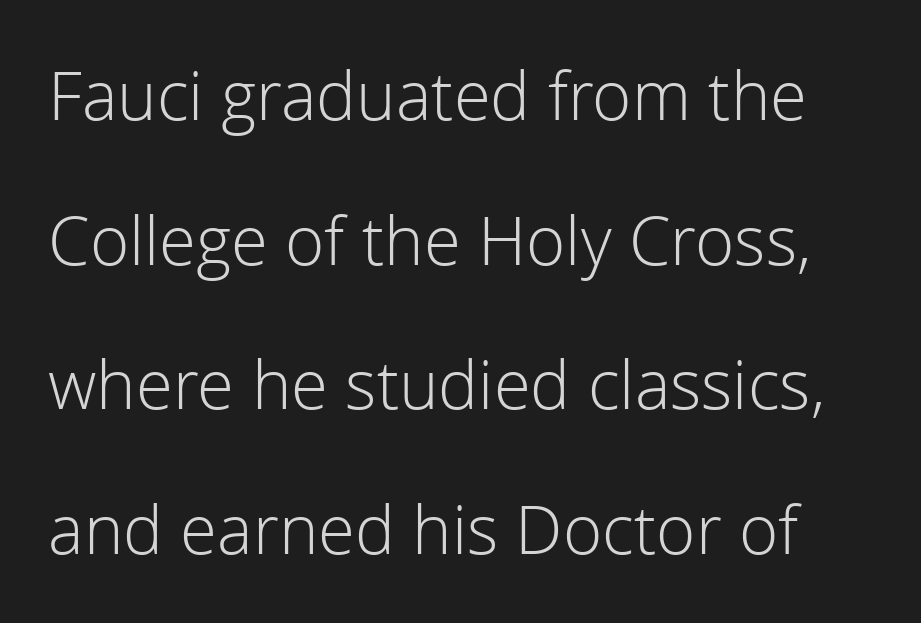
The image shows 67 px light sans-serif type, upright; set loose line spacing (2.16x), normal letter spacing, not underlined; a medium x-height.
